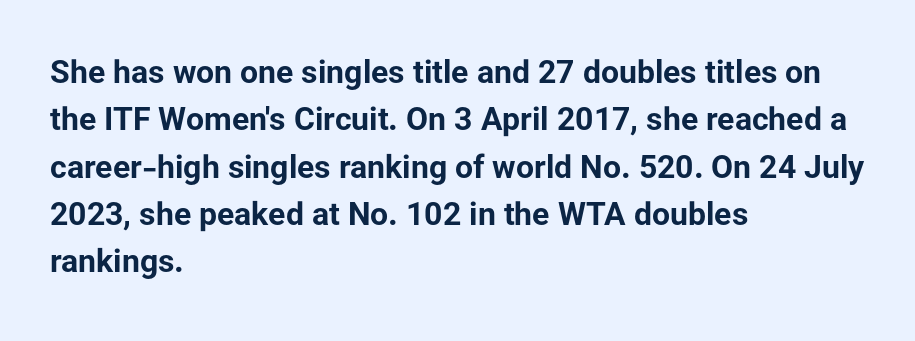
{"serif": "no", "italic": "no", "bold": "yes", "weight": "bold", "width": "normal", "stroke_contrast": "low", "x_height": "medium", "monospaced": "no", "underline": "no", "align": "left", "line_spacing": "normal", "line_spacing_ratio": 1.48, "letter_spacing": "normal", "letter_spacing_em": 0.0, "glyph_px": 32}
